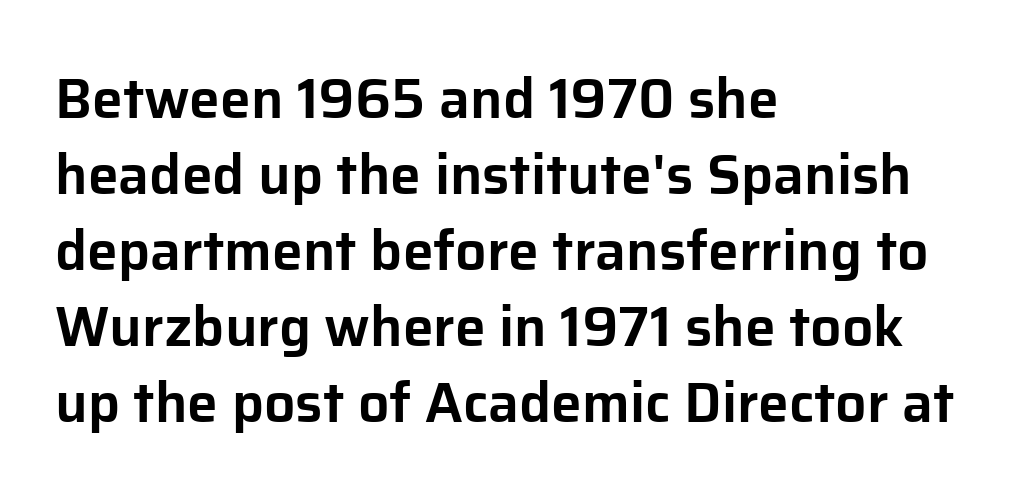
The image shows 55 px sans-serif type, upright; set left-aligned, normal line spacing (1.38x), normal letter spacing, not underlined; low stroke contrast and a medium x-height.
